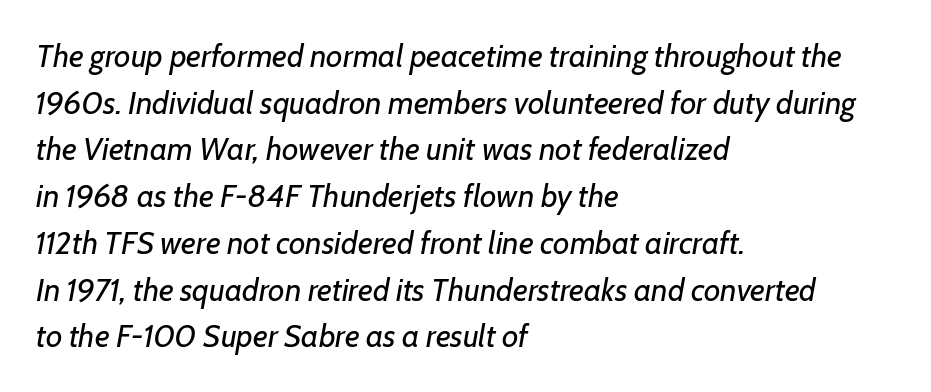
Q: Is the text bold? A: No.
Q: Is the text italic (slanted)? A: Yes, it leans right by about 7 degrees.
Q: Is the text underlined? A: No.
Q: How is the paragraph aligned? A: Left-aligned.
Q: Is the spacing between letters normal or unusually wide? A: Normal.
Q: Is the spacing between lines tight, normal or loose? A: Normal.
Q: Width (condensed, normal, or wide)? A: Normal.
Q: Stroke contrast? A: Low.
Q: x-height? A: Medium.
Q: Monospaced? A: No.
